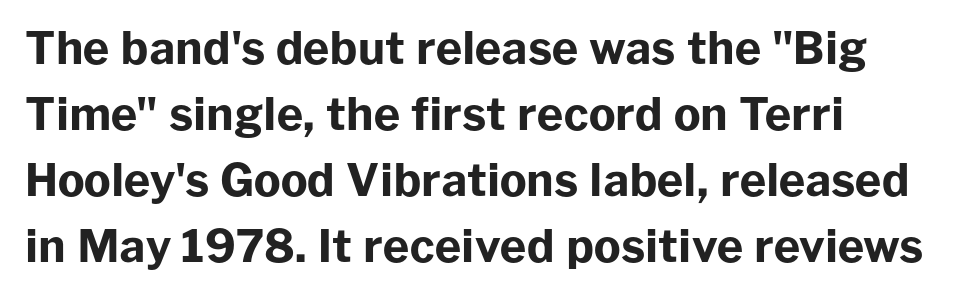
{"serif": "no", "italic": "no", "bold": "yes", "weight": "bold", "width": "normal", "stroke_contrast": "low", "x_height": "medium", "monospaced": "no", "underline": "no", "align": "left", "line_spacing": "normal", "line_spacing_ratio": 1.47, "letter_spacing": "normal", "letter_spacing_em": 0.0, "glyph_px": 45}
